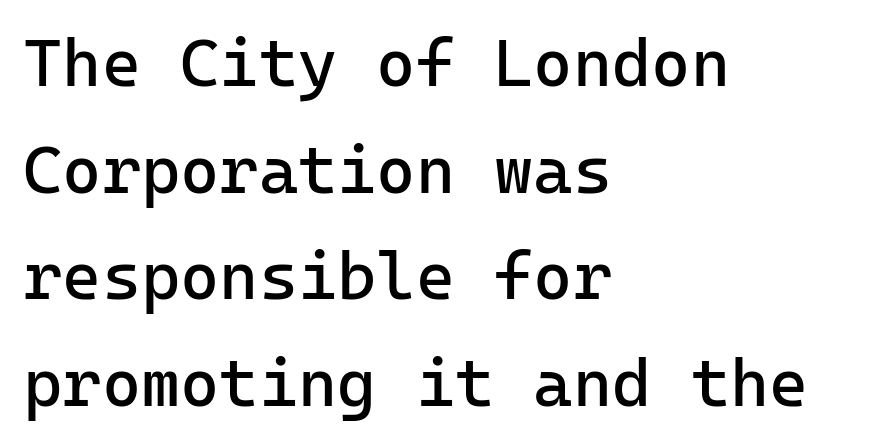
Q: Is the text bold? A: No.
Q: Is the text italic (slanted)? A: No, it is upright.
Q: Is the typeface a serif or a sans-serif typeface? A: Sans-serif.
Q: Is the text underlined? A: No.
Q: How is the paragraph aligned? A: Left-aligned.
Q: Is the spacing between letters normal or unusually wide? A: Normal.
Q: Is the spacing between lines tight, normal or loose? A: Normal.
Q: Width (condensed, normal, or wide)? A: Normal.
Q: Stroke contrast? A: Low.
Q: x-height? A: Medium.
Q: Monospaced? A: Yes.
